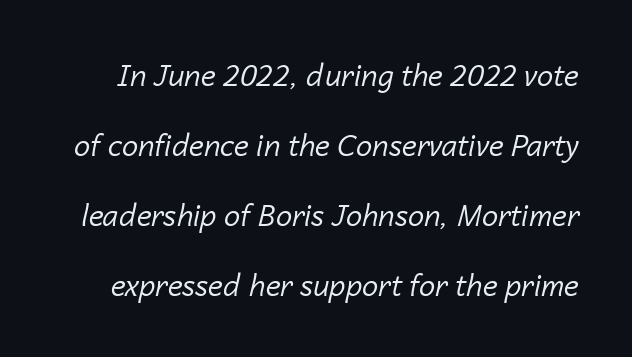
{"italic": "yes", "lean": "right", "slant_degrees": 14, "bold": "no", "weight": "regular", "width": "normal", "stroke_contrast": "low", "x_height": "medium", "monospaced": "no", "underline": "no", "line_spacing": "loose", "line_spacing_ratio": 2.41, "letter_spacing": "normal", "letter_spacing_em": 0.0, "glyph_px": 29}
